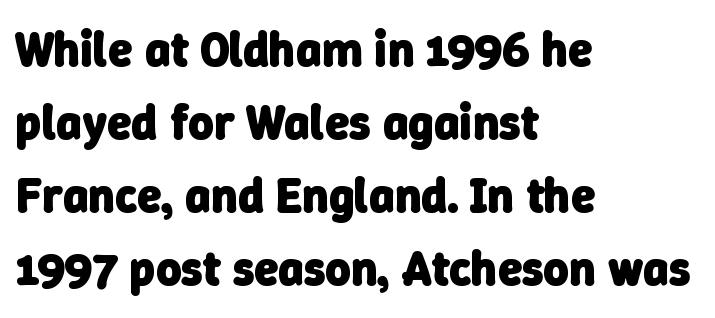
The image shows 49 px heavy sans-serif type; set left-aligned, normal line spacing (1.49x), normal letter spacing, not underlined; low stroke contrast and a medium x-height.
